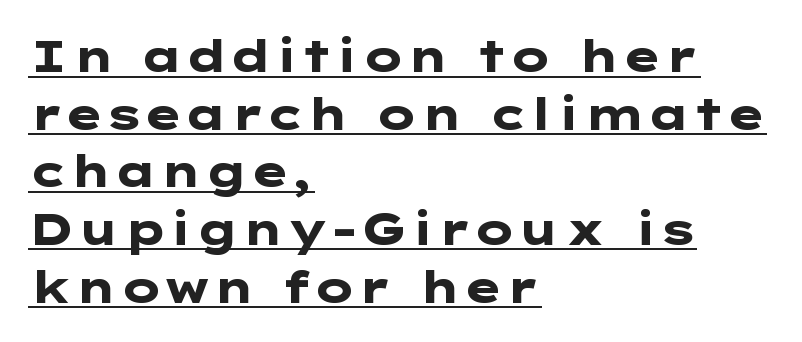
Q: Is the text bold? A: Yes.
Q: Is the text italic (slanted)? A: No, it is upright.
Q: Is the typeface a serif or a sans-serif typeface? A: Sans-serif.
Q: Is the text underlined? A: Yes.
Q: How is the paragraph aligned? A: Left-aligned.
Q: Is the spacing between letters normal or unusually wide? A: Normal.
Q: Is the spacing between lines tight, normal or loose? A: Normal.
Q: Width (condensed, normal, or wide)? A: Wide.
Q: Stroke contrast? A: Low.
Q: x-height? A: Medium.
